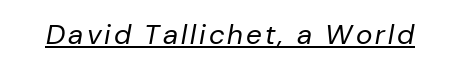
On a weight scale, this lands at 450 or below. Note the varied advance widths — an 'i' is clearly narrower than an 'm'. Quick note: underline on. It's the slanting kind of type.
